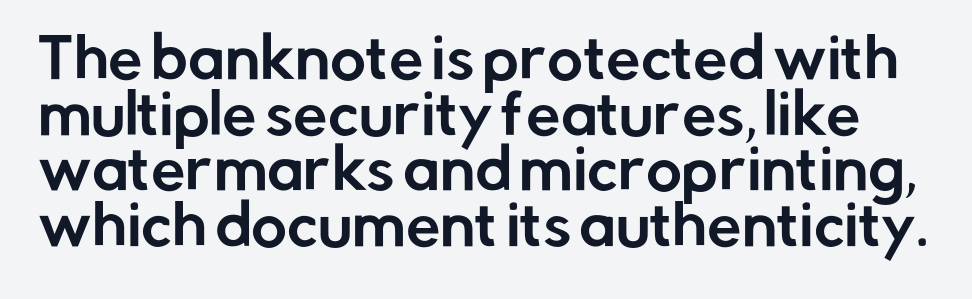
{"serif": "no", "italic": "no", "width": "normal", "stroke_contrast": "low", "x_height": "medium", "monospaced": "no", "underline": "no", "line_spacing": "tight", "line_spacing_ratio": 1.01, "letter_spacing": "normal", "letter_spacing_em": 0.0, "glyph_px": 55}
